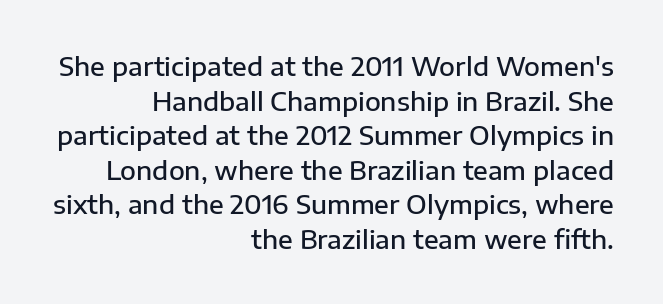
{"italic": "no", "bold": "semi", "underline": "no", "align": "right", "line_spacing": "normal", "line_spacing_ratio": 1.33, "letter_spacing": "normal", "letter_spacing_em": 0.0, "glyph_px": 26}
